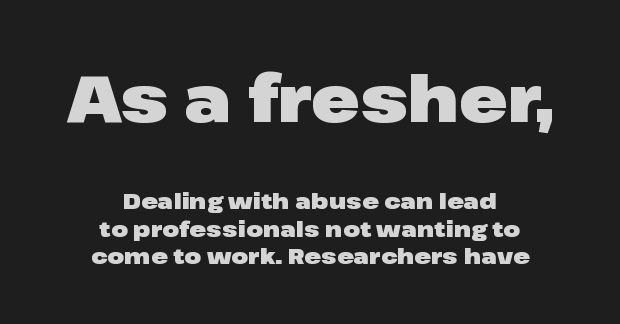
{"serif": "no", "italic": "no", "bold": "yes", "weight": "heavy", "width": "wide", "stroke_contrast": "low", "x_height": "medium", "monospaced": "no", "underline": "no", "align": "center", "line_spacing": "normal", "line_spacing_ratio": 1.25, "letter_spacing": "normal", "letter_spacing_em": 0.0, "larger_block": "first", "size_ratio": 2.95, "glyph_px": 65}
